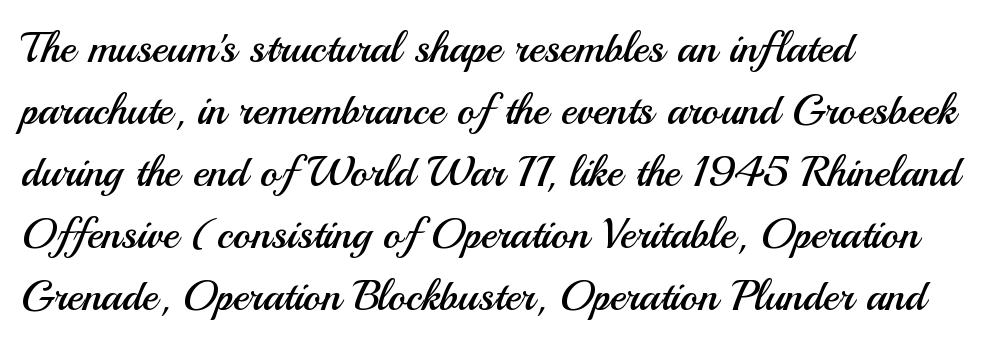
The typeface has the unassuming heft of standard copy or less. Reading down the block, your eye returns to a fixed left position each line. A typesetter would call this zero additional tracking. You could not count columns in this text — the font is proportionally spaced. In terms of leading, this rendering sits right in the middle.
